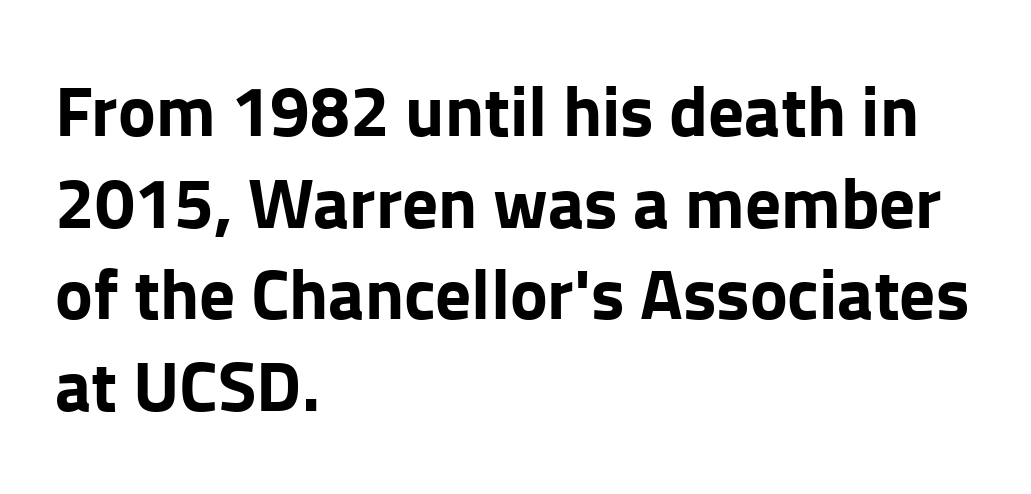
{"serif": "no", "italic": "no", "bold": "yes", "weight": "bold", "width": "normal", "stroke_contrast": "low", "x_height": "medium", "monospaced": "no", "underline": "no", "align": "left", "line_spacing": "normal", "line_spacing_ratio": 1.29, "letter_spacing": "normal", "letter_spacing_em": 0.0, "glyph_px": 71}
